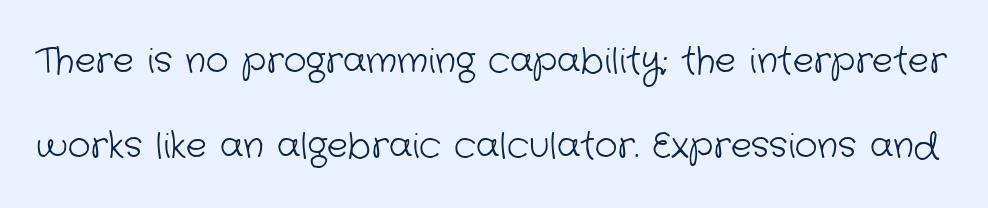
{"serif": "no", "bold": "no", "weight": "light", "width": "normal", "stroke_contrast": "low", "x_height": "medium", "monospaced": "no", "underline": "no", "line_spacing": "loose", "line_spacing_ratio": 2.42, "letter_spacing": "normal", "letter_spacing_em": 0.0, "glyph_px": 35}
